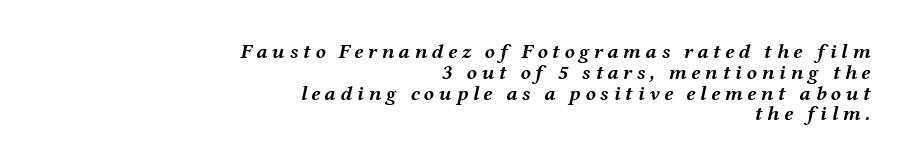
The image shows 21 px bold type, italic (leaning right); set right-aligned, tight line spacing (0.99x), unusually wide letter spacing (+0.22 em), not underlined.
